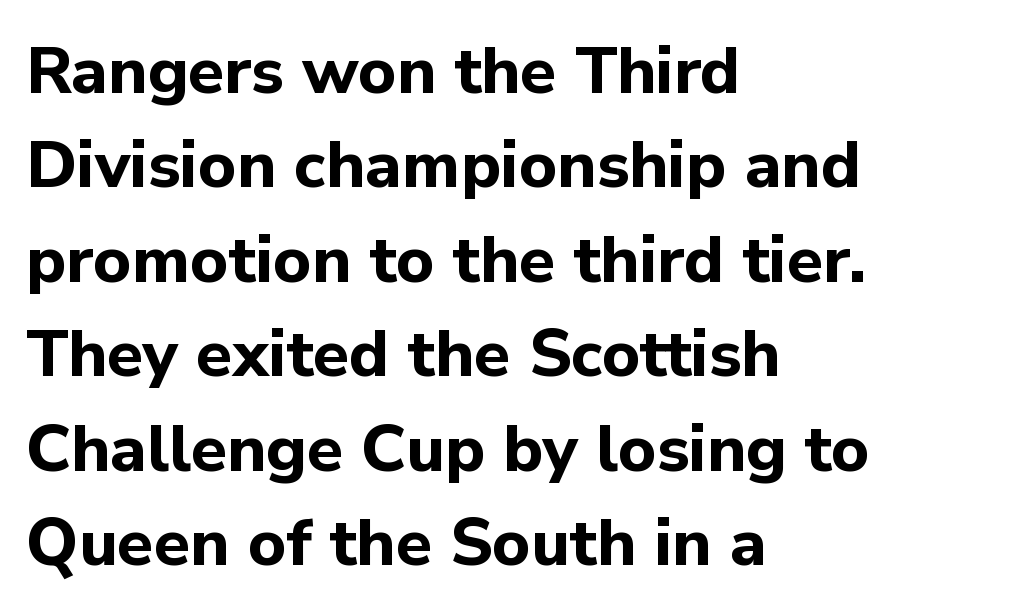
{"serif": "no", "italic": "no", "bold": "yes", "weight": "bold", "width": "normal", "stroke_contrast": "low", "x_height": "medium", "monospaced": "no", "underline": "no", "align": "left", "line_spacing": "normal", "line_spacing_ratio": 1.43, "letter_spacing": "normal", "letter_spacing_em": 0.0, "glyph_px": 66}
